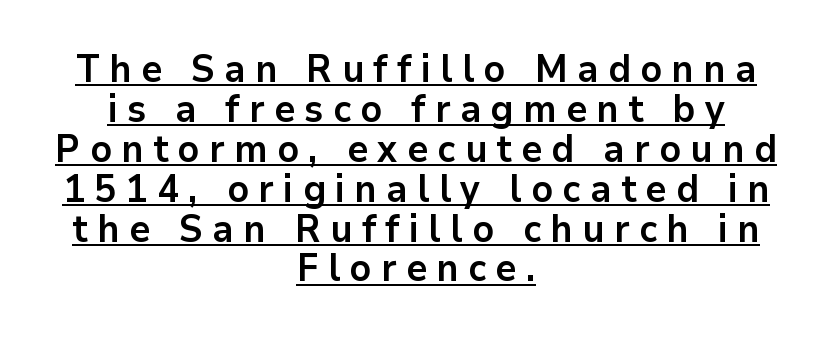
The passage is arranged like a title page — every line centered. These lines carry a lot of weight — the face is fully bold. Each word looks stretched out because of the extra space between its letters. Is there any slant? The stems are plumb.
